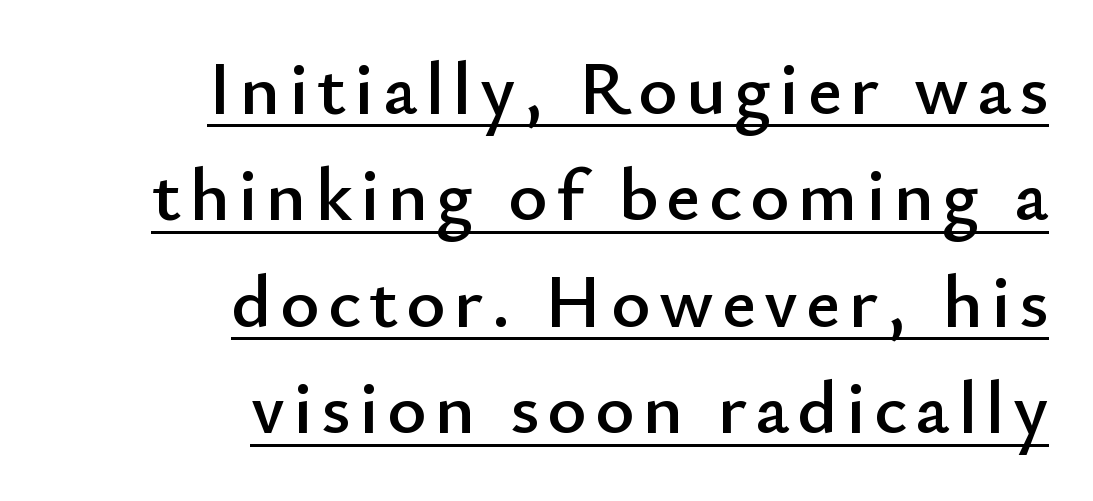
{"serif": "no", "italic": "no", "width": "normal", "stroke_contrast": "low", "x_height": "small", "monospaced": "no", "underline": "yes", "align": "right", "line_spacing": "normal", "line_spacing_ratio": 1.42, "glyph_px": 75}
